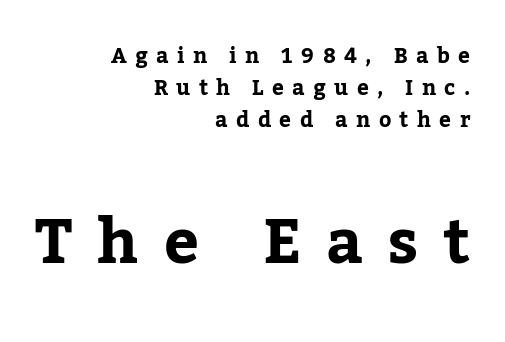
The image shows 62 px bold serif type, upright; set right-aligned, normal line spacing (1.53x), unusually wide letter spacing (+0.4 em), not underlined; the second (bottom) block is 2.95x larger; low stroke contrast and a medium x-height.
